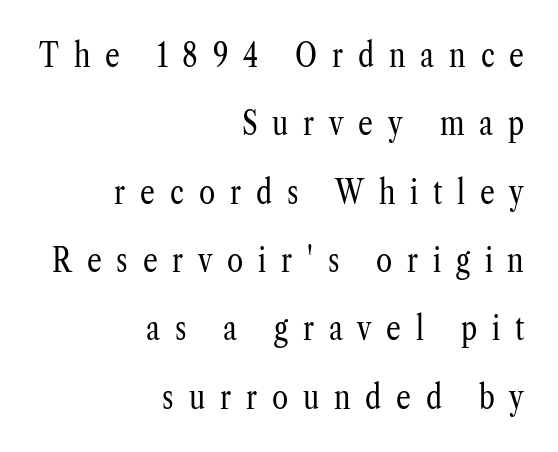
Small tapered or slab feet sit at the stroke ends, so this counts as serif. Ordinary non-slanted type is in use. Ink coverage per letter is moderate at most. The passage shown has open, widely tracked lettering throughout. Each letter keeps its own natural width here, so spacing adapts to shape.
